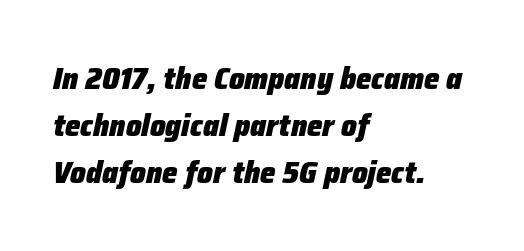
{"italic": "yes", "lean": "right", "slant_degrees": 12, "bold": "yes", "weight": "heavy", "width": "normal", "stroke_contrast": "low", "x_height": "medium", "monospaced": "no", "underline": "no", "align": "left", "line_spacing": "normal", "line_spacing_ratio": 1.52, "letter_spacing": "normal", "letter_spacing_em": 0.0, "glyph_px": 31}
